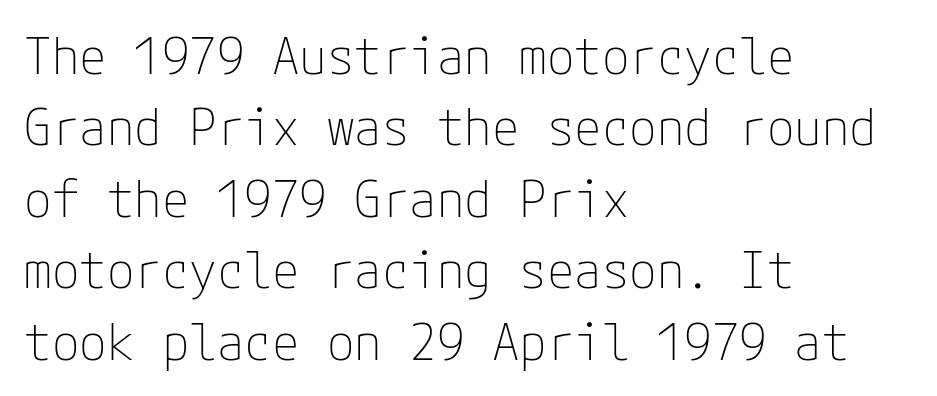
{"serif": "no", "italic": "no", "bold": "no", "weight": "thin", "width": "normal", "stroke_contrast": "low", "x_height": "medium", "underline": "no", "align": "left", "line_spacing": "normal", "line_spacing_ratio": 1.43, "letter_spacing": "normal", "letter_spacing_em": 0.0, "glyph_px": 50}
